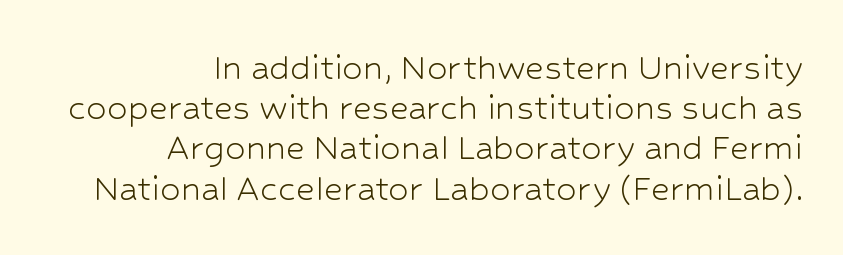
Q: Is the text bold? A: No.
Q: Is the text italic (slanted)? A: No, it is upright.
Q: Is the typeface a serif or a sans-serif typeface? A: Sans-serif.
Q: Is the text underlined? A: No.
Q: How is the paragraph aligned? A: Right-aligned.
Q: Is the spacing between letters normal or unusually wide? A: Normal.
Q: Is the spacing between lines tight, normal or loose? A: Tight.
Q: Width (condensed, normal, or wide)? A: Normal.
Q: Stroke contrast? A: Low.
Q: x-height? A: Medium.
Q: Monospaced? A: No.
